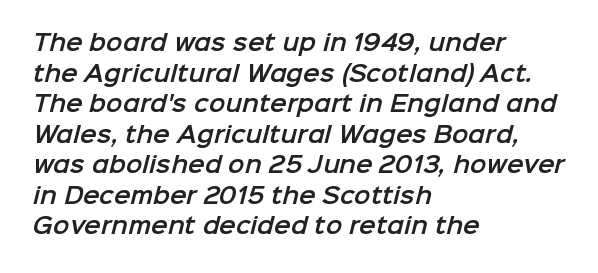
The passage shown is not underscored anywhere. Look at the tracking — it's just the regular setting, nothing added. Compared with typical paragraphs, the rows here are spaced about the same. The text block is weighted toward the left margin, trailing off unevenly rightward.
